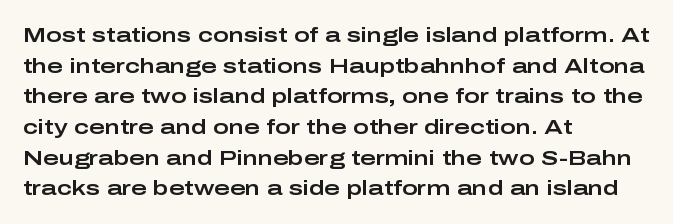
Style check: upright. Quick note: interline space is typical. This sample uses plain, unmodified letter spacing. In CSS terms this would be text-align: left.
